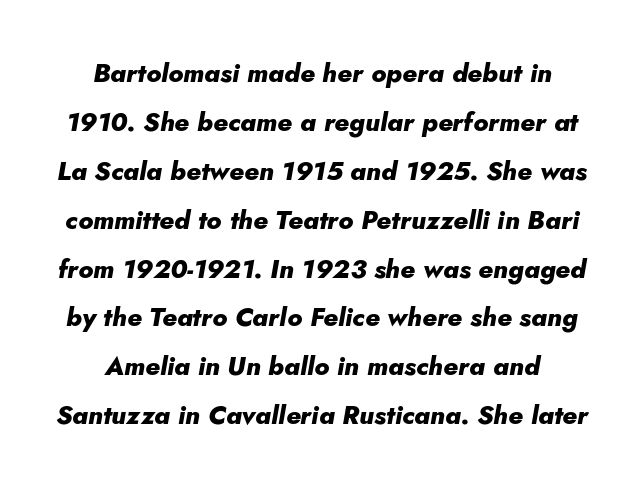
{"italic": "yes", "lean": "right", "slant_degrees": 5, "bold": "yes", "underline": "no", "line_spacing_ratio": 1.88, "letter_spacing": "normal", "letter_spacing_em": 0.0, "glyph_px": 26}
